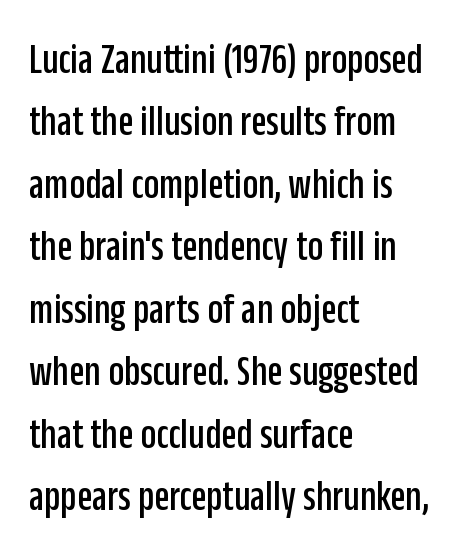
Honestly, the letter spacing is just normal — you wouldn't notice it. The space beneath each line is pristine and unruled. Compared with a centered layout, this one pins lines to the left instead. The passage shown is typed in a proportional face where columns would drift. Regarding serifs, this sample does without them.
